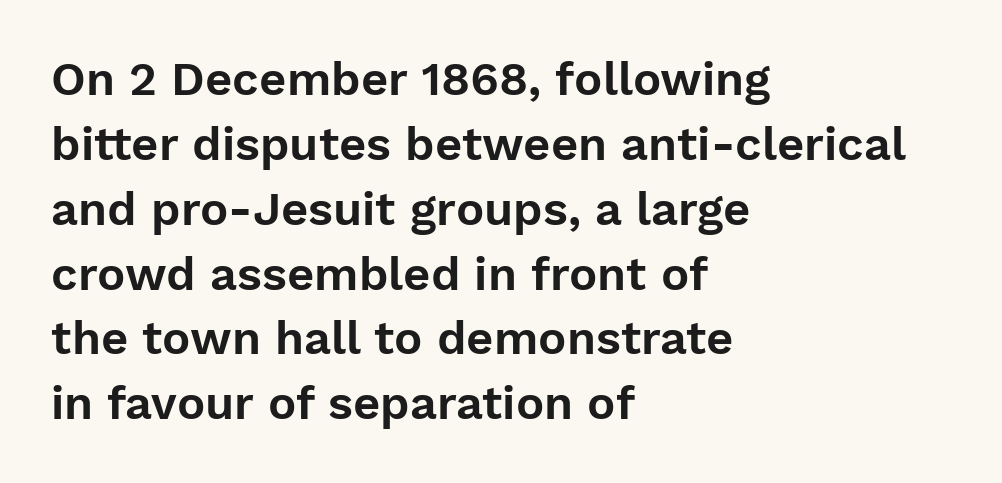
The image shows 47 px sans-serif type, upright; set left-aligned, normal line spacing (1.38x), normal letter spacing, not underlined; low stroke contrast and a medium x-height.
